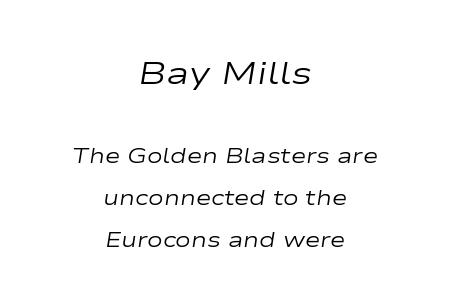
The image shows 32 px regular-weight, wide type, italic (leaning right); set centered, loose line spacing (2.01x), normal letter spacing, not underlined; the first (top) block is 1.52x larger; low stroke contrast and a medium x-height.
